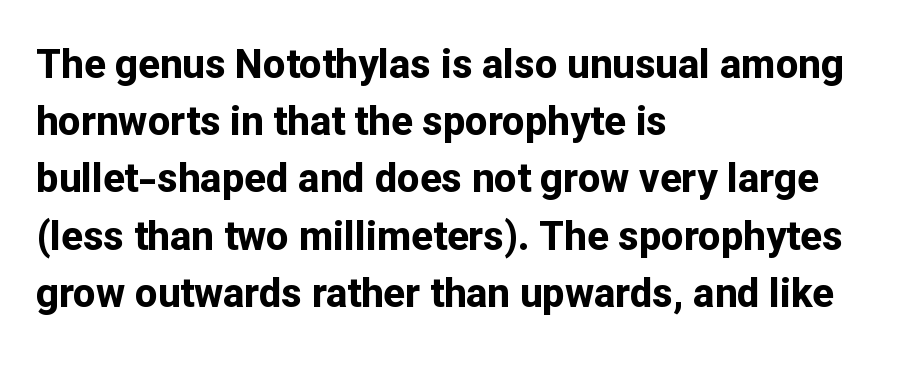
Q: Is the text bold? A: Yes.
Q: Is the text italic (slanted)? A: No, it is upright.
Q: Is the typeface a serif or a sans-serif typeface? A: Sans-serif.
Q: Is the text underlined? A: No.
Q: How is the paragraph aligned? A: Left-aligned.
Q: Is the spacing between letters normal or unusually wide? A: Normal.
Q: Is the spacing between lines tight, normal or loose? A: Normal.
Q: Width (condensed, normal, or wide)? A: Normal.
Q: Stroke contrast? A: Low.
Q: x-height? A: Medium.
Q: Monospaced? A: No.
